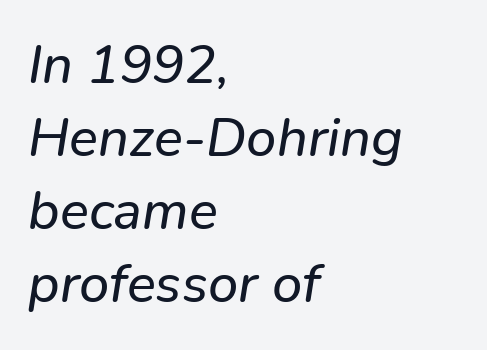
{"italic": "yes", "lean": "right", "slant_degrees": 9, "width": "normal", "stroke_contrast": "low", "x_height": "medium", "monospaced": "no", "underline": "no", "align": "left", "line_spacing": "normal", "line_spacing_ratio": 1.35, "letter_spacing": "normal", "letter_spacing_em": 0.0, "glyph_px": 54}
